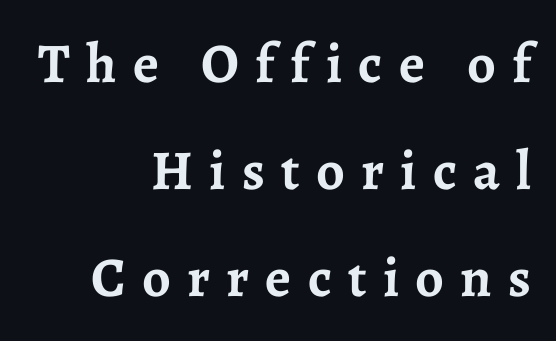
The image shows 56 px semibold serif type, upright; set right-aligned, loose line spacing (1.91x), unusually wide letter spacing (+0.29 em), not underlined; low stroke contrast and a medium x-height.
